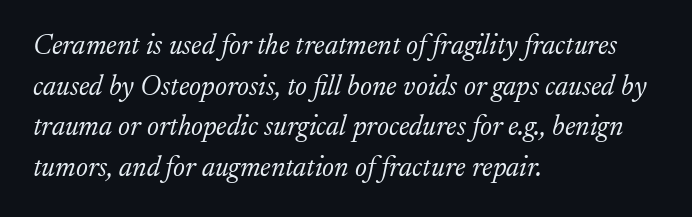
Typographically, this falls in the serif category. This sample uses an oblique cut, with every glyph tilted off the vertical. The space between consecutive lines is moderate. Think standard paragraph weight, or any step lighter than that.
